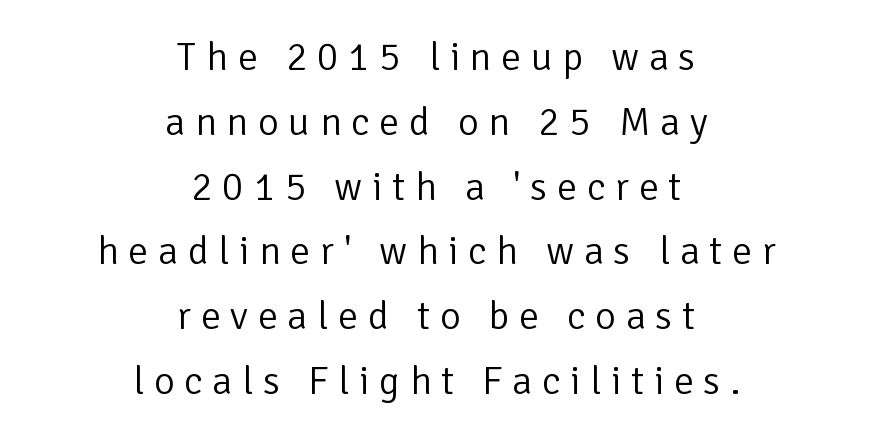
The image shows 40 px light sans-serif type, upright; set centered, normal line spacing (1.62x), unusually wide letter spacing (+0.24 em), not underlined; low stroke contrast and a medium x-height.
